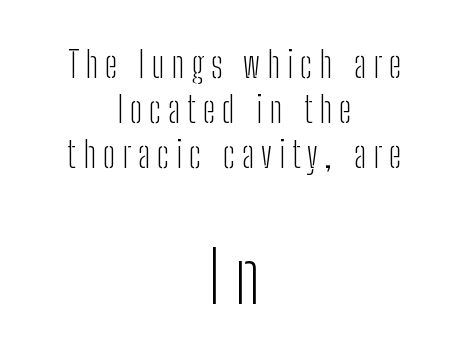
Beneath every word, the page is bare. This sample uses an upright cut, with every glyph sitting square on the baseline. Each letter keeps its own natural width here, so spacing adapts to shape. Inter-character spacing is expanded well beyond the font's built-in metrics.
